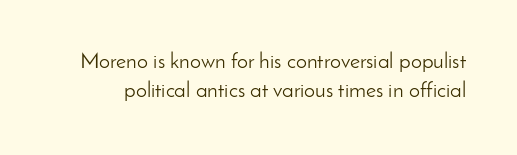
Q: Is the text bold? A: No.
Q: Is the text italic (slanted)? A: No, it is upright.
Q: Is the text underlined? A: No.
Q: Is the spacing between letters normal or unusually wide? A: Normal.
Q: Is the spacing between lines tight, normal or loose? A: Normal.
